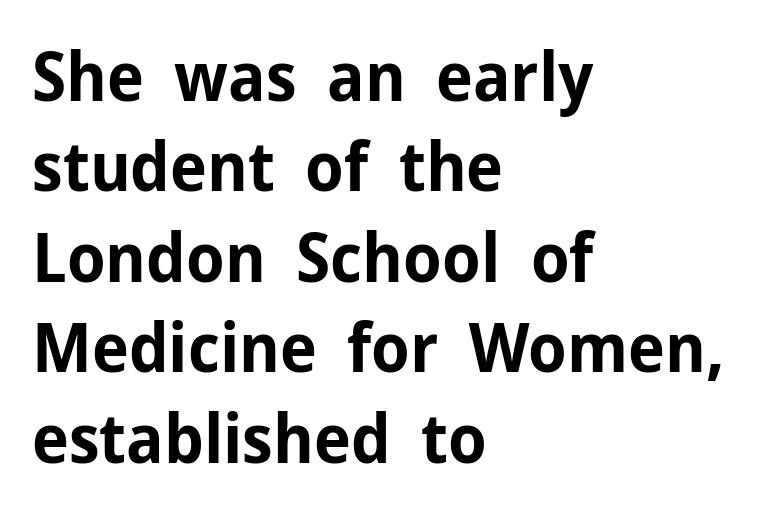
Q: Is the text bold? A: Yes.
Q: Is the text italic (slanted)? A: No, it is upright.
Q: Is the typeface a serif or a sans-serif typeface? A: Sans-serif.
Q: Is the text underlined? A: No.
Q: How is the paragraph aligned? A: Left-aligned.
Q: Is the spacing between letters normal or unusually wide? A: Normal.
Q: Is the spacing between lines tight, normal or loose? A: Normal.
Q: Width (condensed, normal, or wide)? A: Normal.
Q: Stroke contrast? A: Low.
Q: x-height? A: Medium.
Q: Monospaced? A: No.
